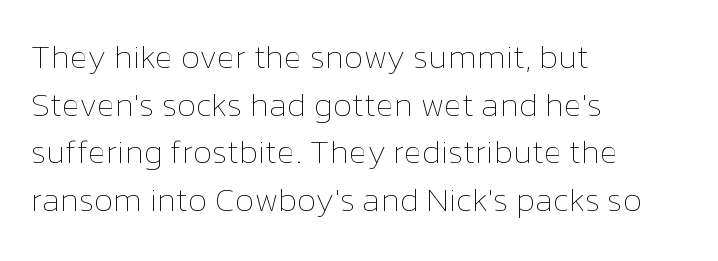
The letters advance in unequal steps, a hallmark of proportional type. Tall strokes in this sample are plumb rather than angled. No heavy texture on the line: the type isn't bold. The vertical gap from one line to the next is medium. Glyph-to-glyph distance matches everyday printed text.
